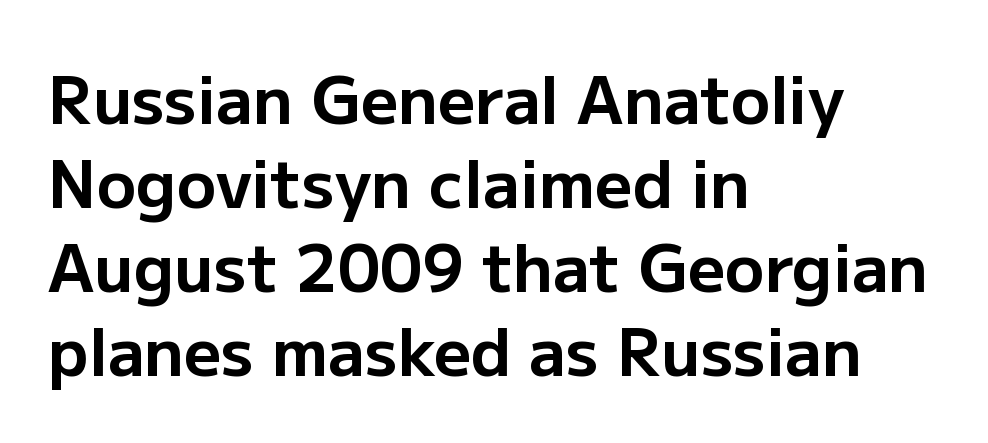
Typesetter's note: full bold, strokes at maximum text heaviness. The characters display no serif detailing; their extremities are plain. The paragraph has a hard left edge and a soft right edge. The space between consecutive lines is moderate.
